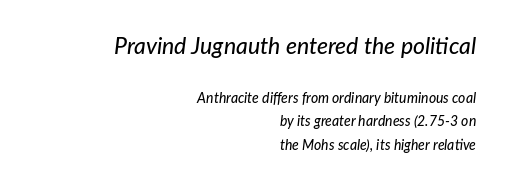
{"italic": "yes", "lean": "right", "slant_degrees": 7, "underline": "no", "align": "right", "line_spacing": "normal", "line_spacing_ratio": 1.65, "letter_spacing": "normal", "letter_spacing_em": 0.0, "larger_block": "first", "size_ratio": 1.64, "glyph_px": 23}
